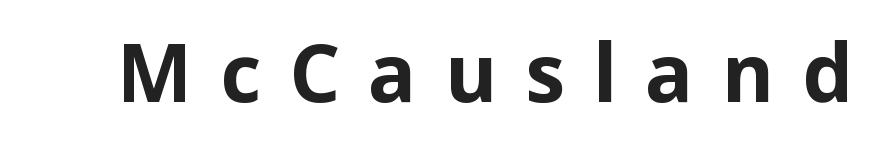
Underline: absent. Is the type bold? Yes — the strokes are clearly thick and heavy. The typeface chosen for these lines omits serifs. Think of a printed novel: that variable character pitch is what you see here. No italicization has been applied; the sample stays upright. There is plenty of visible air inserted between adjacent glyphs.
